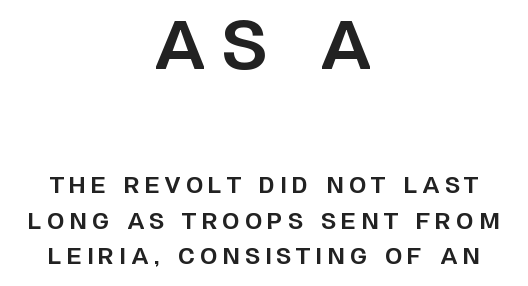
If you folded the block vertically in half, each line would mirror itself in length. The tracking reads as deliberately expanded to a designer's eye. Vertically, the passage feels balanced, rows spaced as you'd expect. Underline: absent. The font is running at its bold setting.
